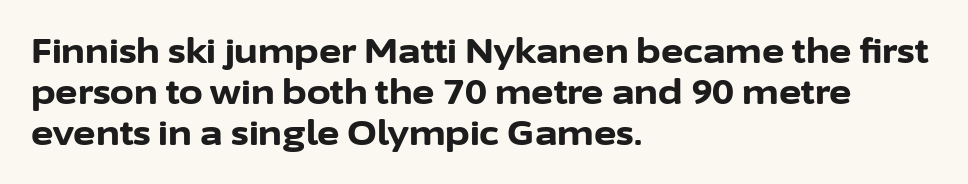
Q: Is the text bold? A: Yes.
Q: Is the text italic (slanted)? A: No, it is upright.
Q: Is the typeface a serif or a sans-serif typeface? A: Sans-serif.
Q: Is the text underlined? A: No.
Q: How is the paragraph aligned? A: Left-aligned.
Q: Is the spacing between letters normal or unusually wide? A: Normal.
Q: Width (condensed, normal, or wide)? A: Normal.
Q: Stroke contrast? A: Low.
Q: x-height? A: Medium.
Q: Monospaced? A: No.
